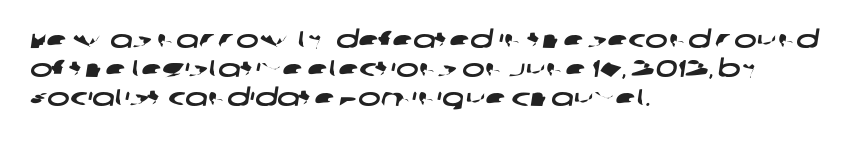
The image shows 24 px text type; set left-aligned, line spacing 1.21x, normal letter spacing, not underlined.
